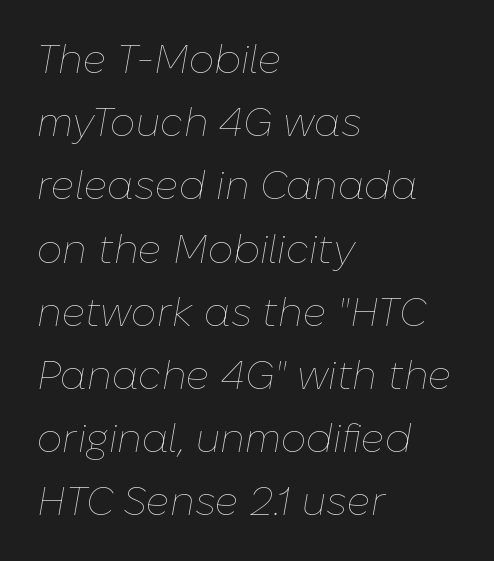
Q: Is the text bold? A: No.
Q: Is the text italic (slanted)? A: Yes, it leans right by about 10 degrees.
Q: Is the text underlined? A: No.
Q: How is the paragraph aligned? A: Left-aligned.
Q: Is the spacing between letters normal or unusually wide? A: Normal.
Q: Is the spacing between lines tight, normal or loose? A: Normal.
Q: Width (condensed, normal, or wide)? A: Normal.
Q: Stroke contrast? A: Low.
Q: x-height? A: Medium.
Q: Monospaced? A: No.
